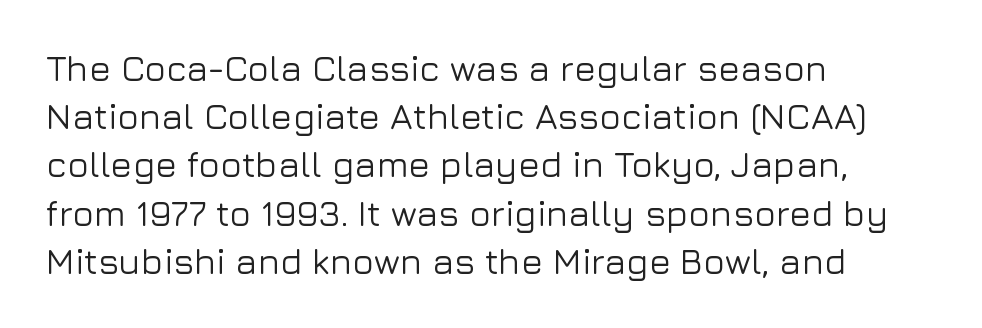
Quick note: not italic, upright. Grotesque or geometric, the face here clearly has no serifs. Lines of text with bare space underneath. Leading matches the norm, producing a regular column. Varying glyph widths throughout — classic text-font behaviour. Does the copy run flush right? No — it runs flush left.
